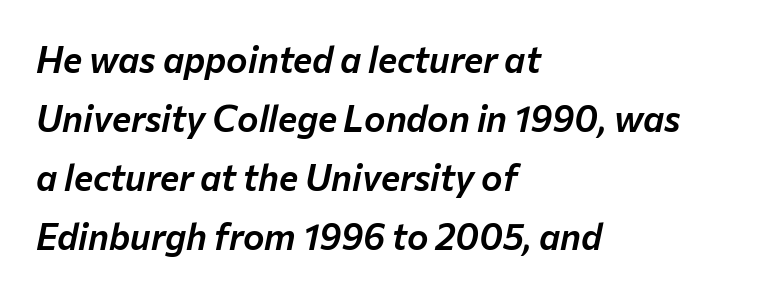
{"italic": "yes", "lean": "right", "slant_degrees": 12, "width": "normal", "stroke_contrast": "low", "x_height": "medium", "monospaced": "no", "underline": "no", "align": "left", "line_spacing": "normal", "line_spacing_ratio": 1.64, "letter_spacing": "normal", "letter_spacing_em": 0.0, "glyph_px": 36}
